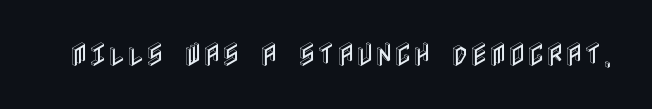
The image shows 26 px text type, upright; set normal letter spacing, not underlined.
